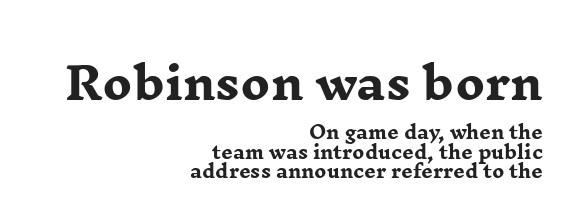
{"serif": "yes", "italic": "no", "bold": "yes", "weight": "heavy", "width": "wide", "stroke_contrast": "low", "x_height": "medium", "monospaced": "no", "underline": "no", "align": "right", "line_spacing": "tight", "line_spacing_ratio": 1.09, "letter_spacing": "normal", "letter_spacing_em": 0.0, "larger_block": "first", "size_ratio": 2.44, "glyph_px": 44}
